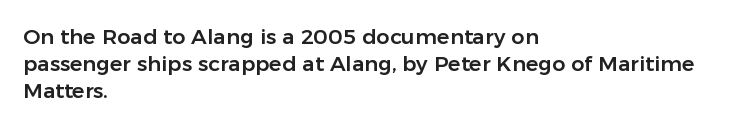
The letters stand straight up with perfectly vertical stems. Tracking here is standard; glyphs follow each other at the usual distance. Whoever set this chose a conventional vertical rhythm. The paragraph has a hard left edge and a soft right edge. Has an underline been added? It has not.
